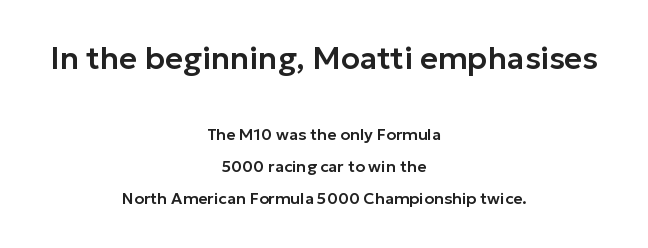
Check the space under the baseline: it is left empty. Between these two stacked blocks, the higher one wins on size. Look at the tracking — it's just the regular setting, nothing added. You can tell it's not italic because the verticals are truly vertical.
